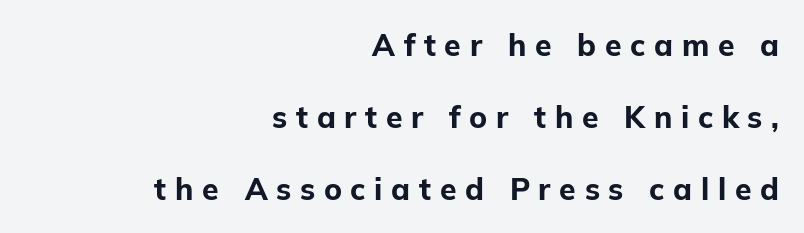
{"serif": "no", "italic": "no", "bold": "yes", "weight": "bold", "width": "normal", "stroke_contrast": "low", "x_height": "medium", "monospaced": "no", "underline": "no", "align": "right", "line_spacing": "loose", "line_spacing_ratio": 2.4, "letter_spacing": "wide", "letter_spacing_em": 0.29, "glyph_px": 30}
